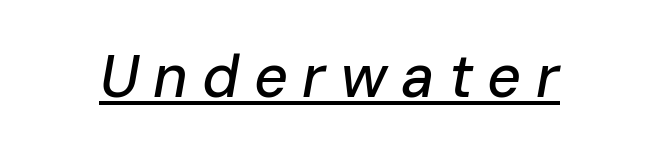
Q: Is the text italic (slanted)? A: Yes, it leans right by about 10 degrees.
Q: Is the text underlined? A: Yes.
Q: Is the spacing between letters normal or unusually wide? A: Unusually wide.
Q: Width (condensed, normal, or wide)? A: Normal.
Q: Stroke contrast? A: Low.
Q: x-height? A: Medium.
Q: Monospaced? A: No.
